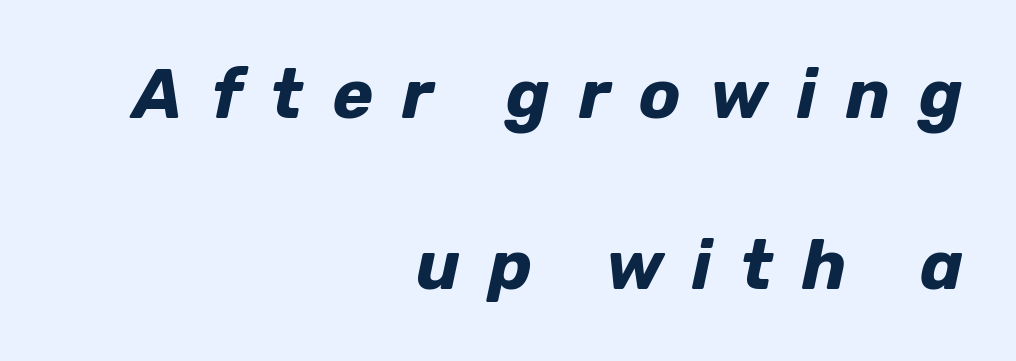
Q: Is the text bold? A: Yes.
Q: Is the text italic (slanted)? A: Yes, it leans right by about 12 degrees.
Q: Is the text underlined? A: No.
Q: How is the paragraph aligned? A: Right-aligned.
Q: Is the spacing between letters normal or unusually wide? A: Unusually wide.
Q: Is the spacing between lines tight, normal or loose? A: Loose.
Q: Width (condensed, normal, or wide)? A: Normal.
Q: Stroke contrast? A: Low.
Q: x-height? A: Medium.
Q: Monospaced? A: No.
